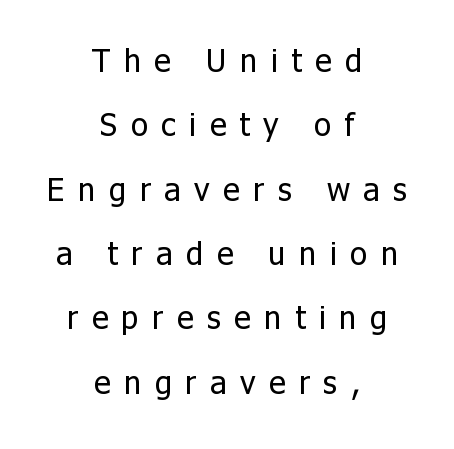
The image shows 32 px regular-weight sans-serif type, upright; set centered, loose line spacing (2.01x), unusually wide letter spacing (+0.42 em), not underlined; low stroke contrast and a medium x-height.
